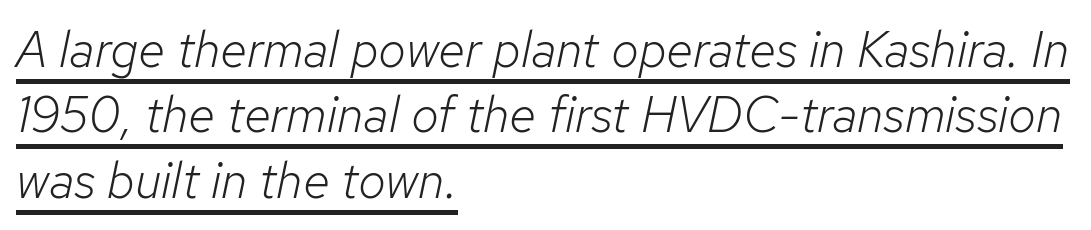
The rendering uses natural spacing where letterforms have individual widths. Is the stroke heavy? The answer is a plain regular-or-lighter. The block of text has a typical density, with ordinary space between rows. Caption: multi-line text, flush left, ragged right.
